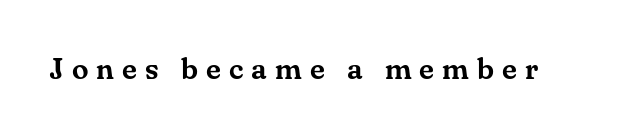
The image shows 30 px serif type, upright; set unusually wide letter spacing (+0.27 em), not underlined; medium stroke contrast and a small x-height.
